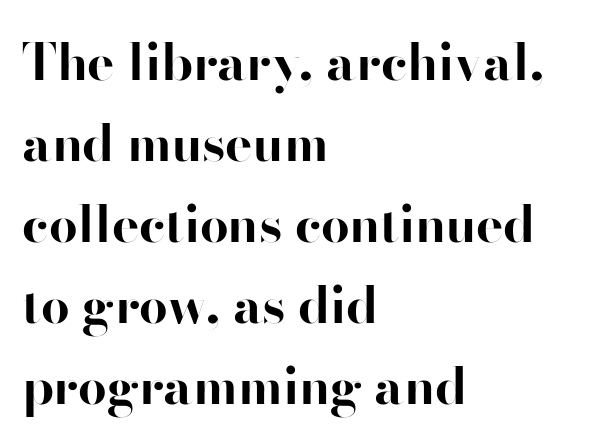
Q: Is the text bold? A: Yes.
Q: Is the text italic (slanted)? A: No, it is upright.
Q: Is the typeface a serif or a sans-serif typeface? A: Sans-serif.
Q: Is the text underlined? A: No.
Q: How is the paragraph aligned? A: Left-aligned.
Q: Is the spacing between letters normal or unusually wide? A: Normal.
Q: Is the spacing between lines tight, normal or loose? A: Normal.
Q: Width (condensed, normal, or wide)? A: Normal.
Q: Stroke contrast? A: High.
Q: x-height? A: Small.
Q: Monospaced? A: No.
